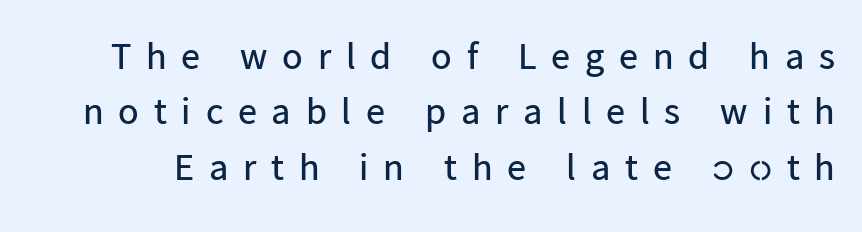
Letters rest on an invisible, unmarked baseline. What stands out about the letter spacing? Its width — letters are far apart. Nothing sits at the stroke ends, so this counts as sans-serif. A typesetter would mark this as roman, not italic.
